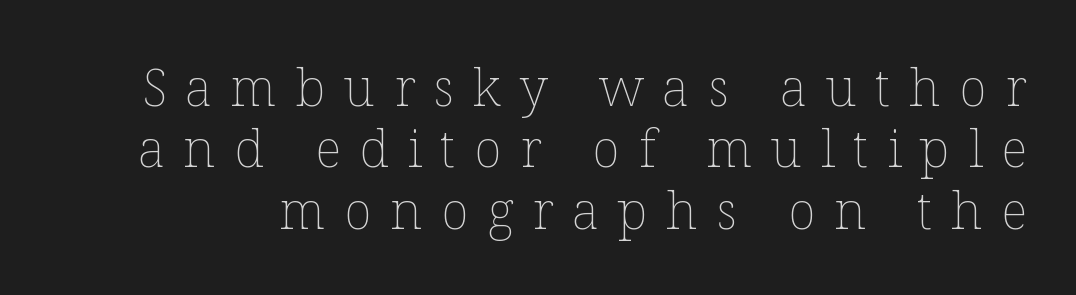
{"italic": "no", "bold": "no", "weight": "thin", "width": "normal", "stroke_contrast": "low", "x_height": "medium", "monospaced": "no", "underline": "no", "line_spacing_ratio": 1.18, "letter_spacing": "wide", "letter_spacing_em": 0.36, "glyph_px": 52}
